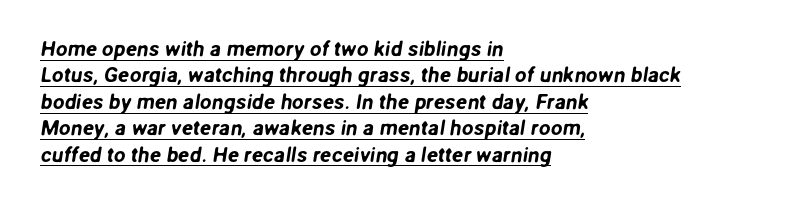
Q: Is the text underlined? A: Yes.
Q: How is the paragraph aligned? A: Left-aligned.
Q: Is the spacing between letters normal or unusually wide? A: Normal.
Q: Is the spacing between lines tight, normal or loose? A: Normal.
